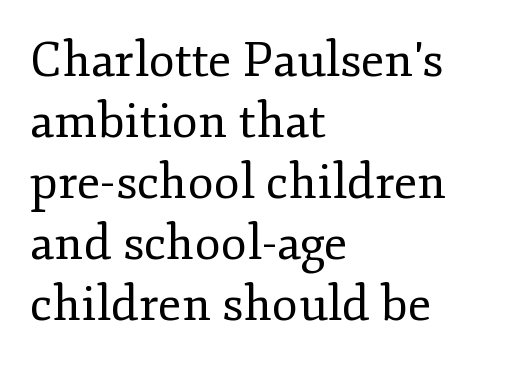
Q: Is the text bold? A: No.
Q: Is the text italic (slanted)? A: No, it is upright.
Q: Is the typeface a serif or a sans-serif typeface? A: Serif.
Q: Is the text underlined? A: No.
Q: How is the paragraph aligned? A: Left-aligned.
Q: Is the spacing between letters normal or unusually wide? A: Normal.
Q: Is the spacing between lines tight, normal or loose? A: Normal.
Q: Width (condensed, normal, or wide)? A: Normal.
Q: Stroke contrast? A: Low.
Q: x-height? A: Small.
Q: Monospaced? A: No.
